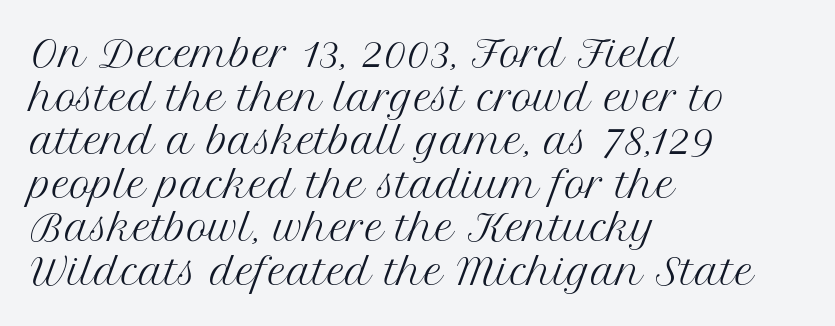
Q: Is the text bold? A: No.
Q: Is the text italic (slanted)? A: Yes.
Q: Is the text underlined? A: No.
Q: How is the paragraph aligned? A: Left-aligned.
Q: Is the spacing between letters normal or unusually wide? A: Normal.
Q: Width (condensed, normal, or wide)? A: Normal.
Q: Stroke contrast? A: Medium.
Q: x-height? A: Medium.
Q: Monospaced? A: No.
